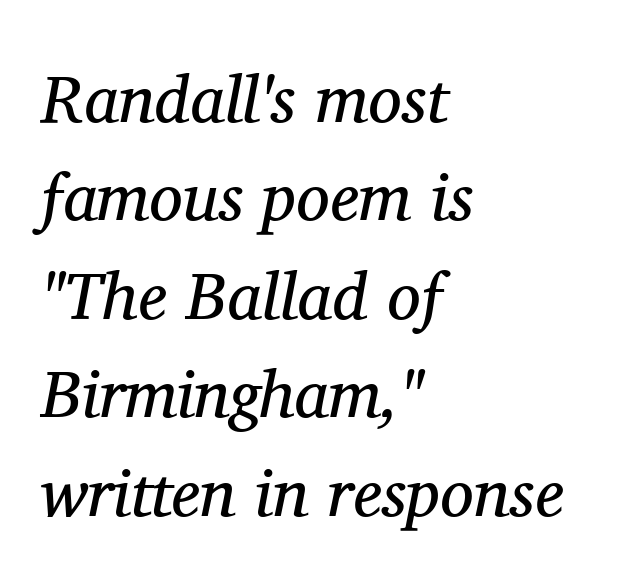
The image shows 67 px regular-weight serif type, italic (leaning right); set left-aligned, normal line spacing (1.47x), normal letter spacing, not underlined; medium stroke contrast and a medium x-height.
